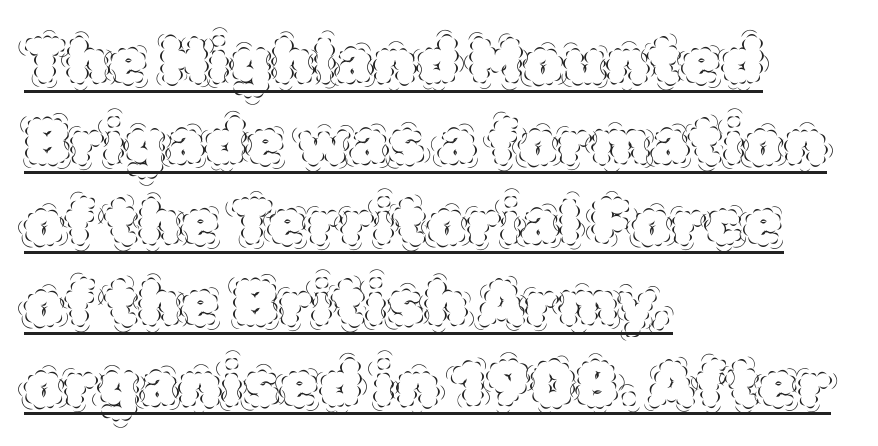
Does a line run under the words? Yes, clearly. The weight tops out at a normal text grade. What stands out about the letter spacing? Nothing — it is the standard amount. This sample keeps an unexceptional amount of space between lines. Ordinary non-slanted type is in use.
